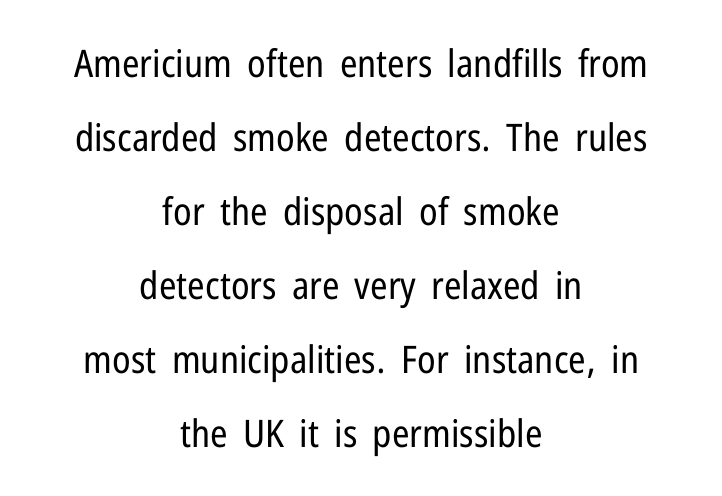
Compared with typical body copy, the letter spacing here is the same. One glance says open: line gaps are wider than usual. Both edges are ragged and mirror each other, which tells us the setting is centered. A typesetter would mark this as roman, not italic. Does the type have serifs? No, each stem ends abruptly. Varying glyph widths throughout — classic text-font behaviour.
